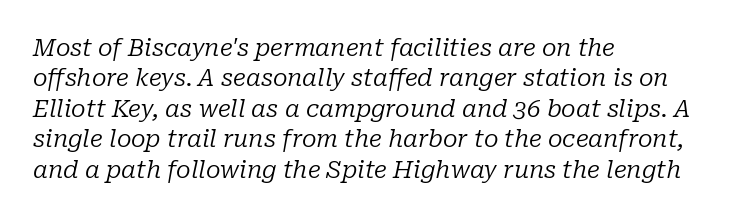
Q: Is the text bold? A: No.
Q: Is the text italic (slanted)? A: Yes, it leans right by about 10 degrees.
Q: Is the text underlined? A: No.
Q: How is the paragraph aligned? A: Left-aligned.
Q: Is the spacing between letters normal or unusually wide? A: Normal.
Q: Is the spacing between lines tight, normal or loose? A: Normal.
